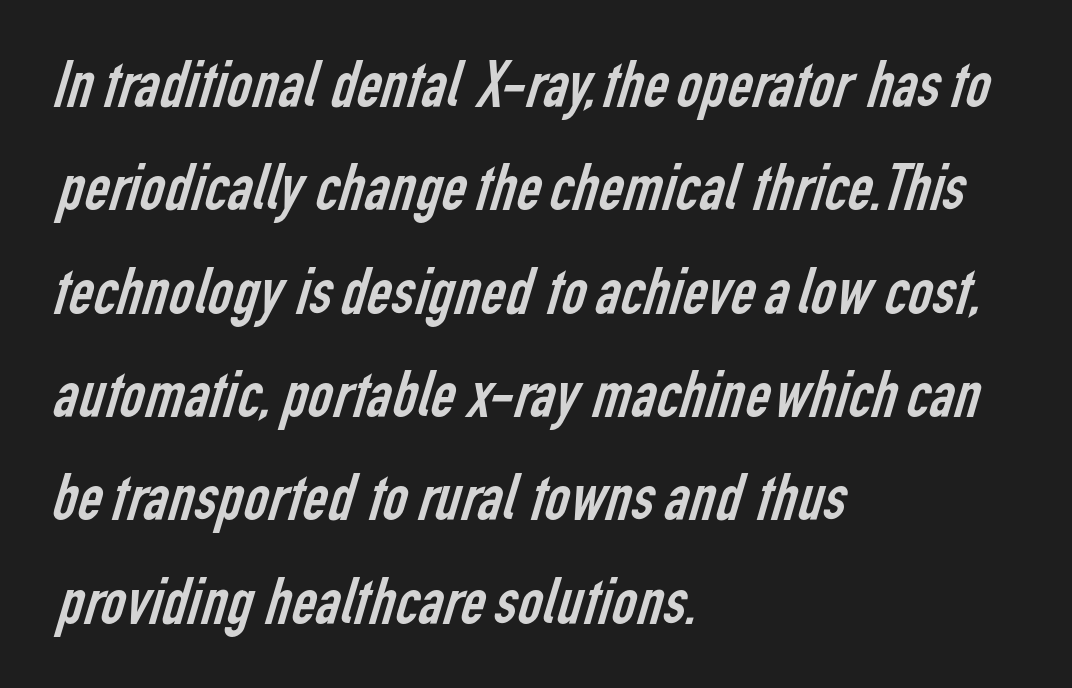
Q: Is the text bold? A: No.
Q: Is the typeface a serif or a sans-serif typeface? A: Sans-serif.
Q: Is the text underlined? A: No.
Q: How is the paragraph aligned? A: Left-aligned.
Q: Is the spacing between letters normal or unusually wide? A: Normal.
Q: Is the spacing between lines tight, normal or loose? A: Normal.
Q: Width (condensed, normal, or wide)? A: Condensed.
Q: Stroke contrast? A: Low.
Q: x-height? A: Medium.
Q: Monospaced? A: No.
